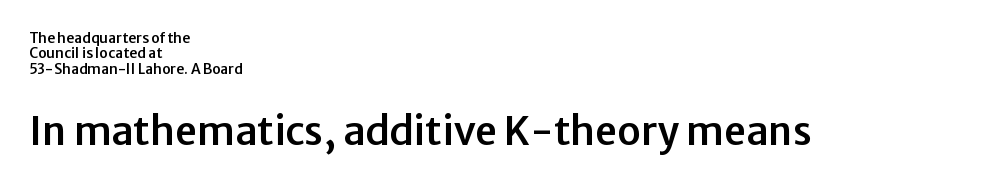
The lower block of text is set noticeably larger than the block above it. Glyph-to-glyph distance matches everyday printed text. The specimen omits any rule beneath the text block's lines. Left-aligned paragraph, ragged on the right. In terms of letterform style, serifs are entirely absent. When letters stand straight like this, we call the style roman or upright.
